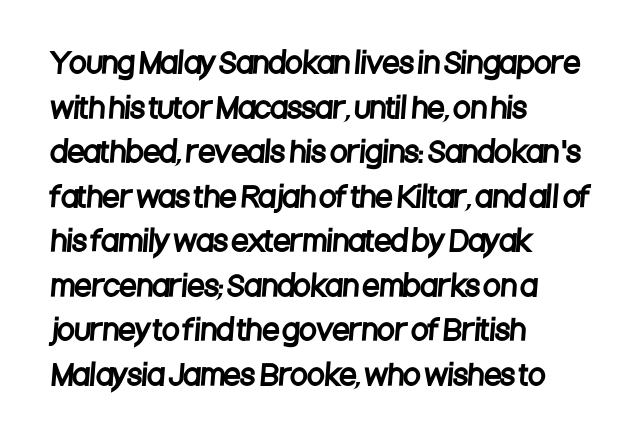
{"serif": "no", "width": "condensed", "stroke_contrast": "low", "x_height": "large", "monospaced": "no", "underline": "no", "align": "left", "line_spacing": "normal", "line_spacing_ratio": 1.59, "letter_spacing": "normal", "letter_spacing_em": 0.0, "glyph_px": 28}
